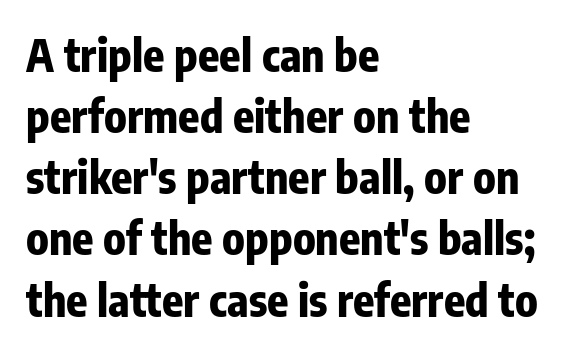
The image shows 44 px bold, condensed sans-serif type, upright; set left-aligned, normal line spacing (1.39x), normal letter spacing, not underlined; low stroke contrast and a medium x-height.
